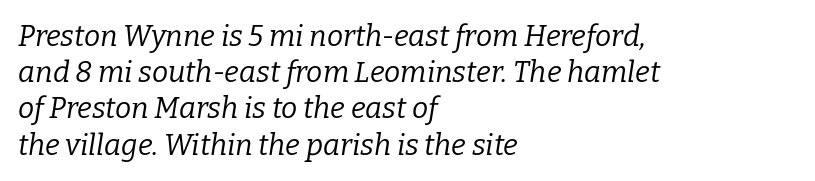
Q: Is the text bold? A: No.
Q: Is the text italic (slanted)? A: Yes, it leans right by about 9 degrees.
Q: Is the typeface a serif or a sans-serif typeface? A: Serif.
Q: Is the text underlined? A: No.
Q: How is the paragraph aligned? A: Left-aligned.
Q: Is the spacing between letters normal or unusually wide? A: Normal.
Q: Is the spacing between lines tight, normal or loose? A: Normal.
Q: Width (condensed, normal, or wide)? A: Normal.
Q: Stroke contrast? A: Low.
Q: x-height? A: Medium.
Q: Monospaced? A: No.
